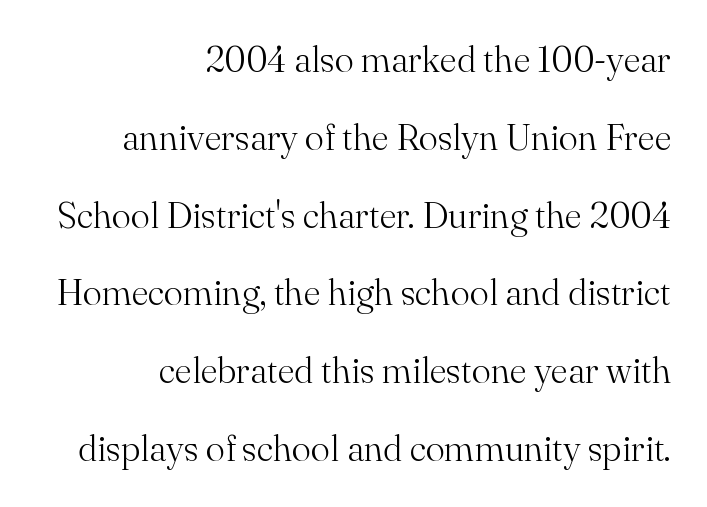
Serif or sans? Serif — the stroke terminals have little feet. Stem width sits at or under what a default text font uses. If you drew a ruler down the right edge, every line would touch it. A great deal of white space separates one row of letters from the next. This rendering features lettering with no underline.
